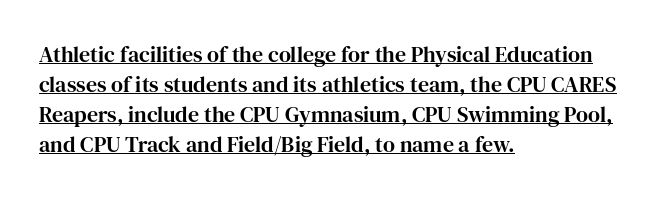
{"italic": "no", "underline": "yes", "align": "left", "line_spacing": "normal", "line_spacing_ratio": 1.36, "letter_spacing": "normal", "letter_spacing_em": 0.0, "glyph_px": 22}
